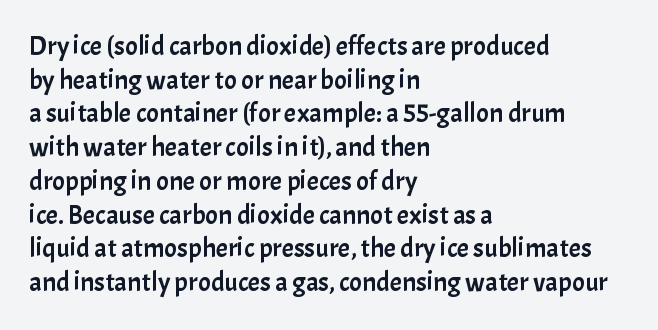
Q: Is the text italic (slanted)? A: No, it is upright.
Q: Is the text underlined? A: No.
Q: How is the paragraph aligned? A: Left-aligned.
Q: Is the spacing between letters normal or unusually wide? A: Normal.
Q: Is the spacing between lines tight, normal or loose? A: Normal.
